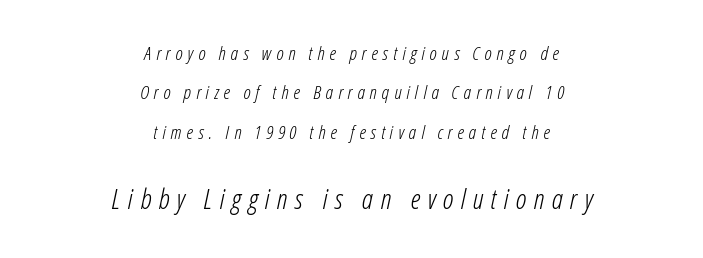
The image shows 28 px light, condensed type, italic (leaning right); set centered, loose line spacing (2.07x), unusually wide letter spacing (+0.26 em), not underlined; the second (bottom) block is 1.47x larger; low stroke contrast and a medium x-height.
